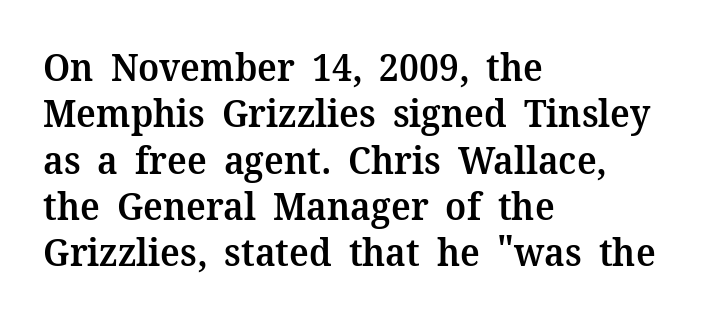
The image shows 38 px semibold serif type, upright; set left-aligned, line spacing 1.22x, normal letter spacing, not underlined; medium stroke contrast and a medium x-height.
